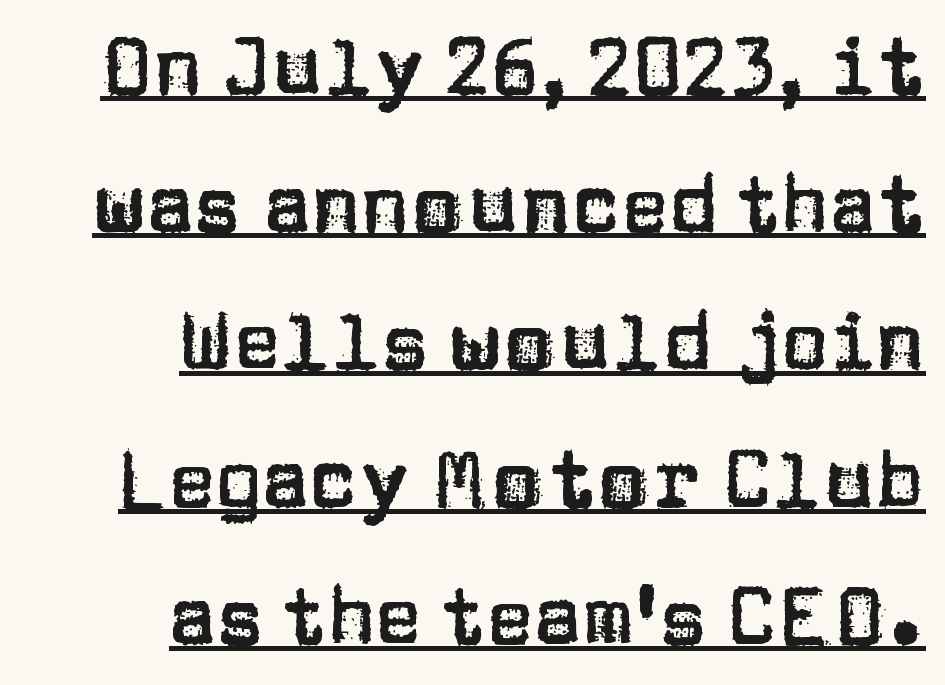
Short note: letters normally spaced. Line ends are locked; line starts wander. Grotesque or geometric, the face here clearly has no serifs. Has an underline been added? It has.
